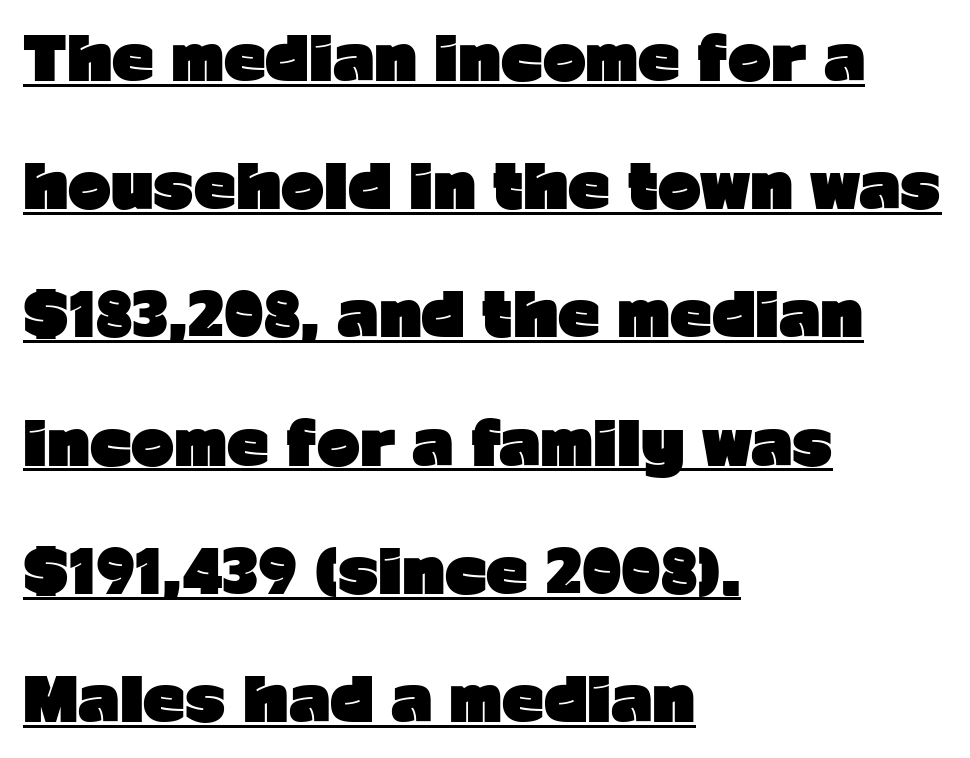
Descenders here cross a horizontal rule under the line. Line spacing here is loose. These lines are set flush left with a ragged right edge. The rendering keeps characters at their native spacing. Emphasis by weight is at full strength: bold. Stroke terminals: plain, sans-serif.
